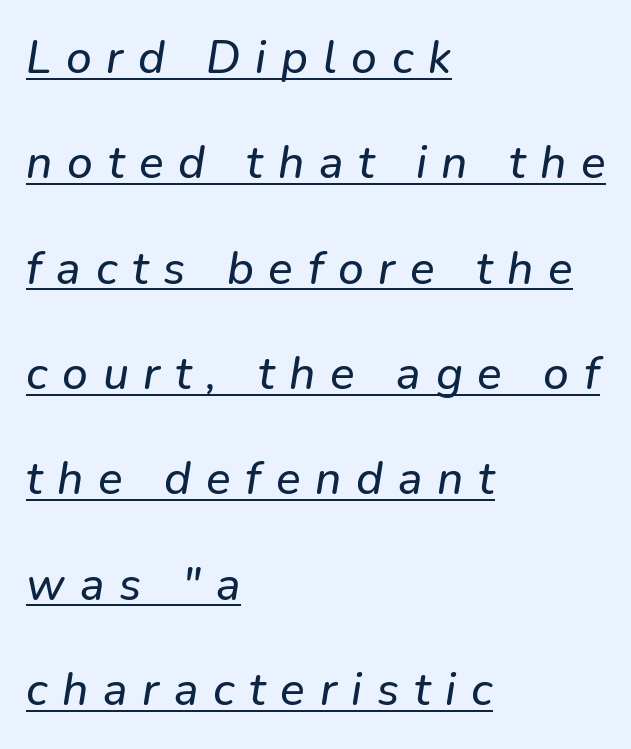
The image shows 46 px sans-serif type; set left-aligned, loose line spacing (2.29x), unusually wide letter spacing (+0.32 em), underlined; low stroke contrast and a medium x-height.
